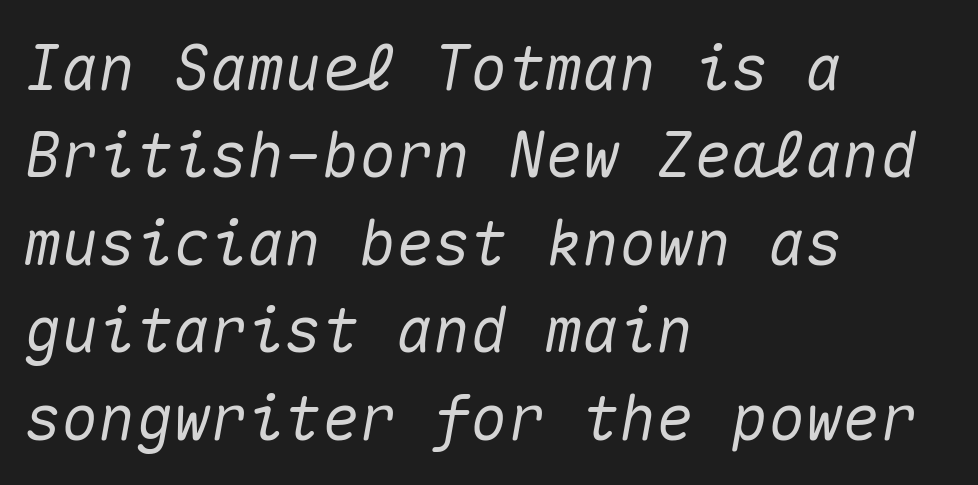
This sample has the even, mechanical cadence of fixed-width lettering. No extra tracking has been applied to these lines. Nobody drew a line under any word here. These lines are set flush left with a ragged right edge. One glance says typical: line gaps are just what's usual. The lettering tilts uniformly, giving the passage an italic look.
